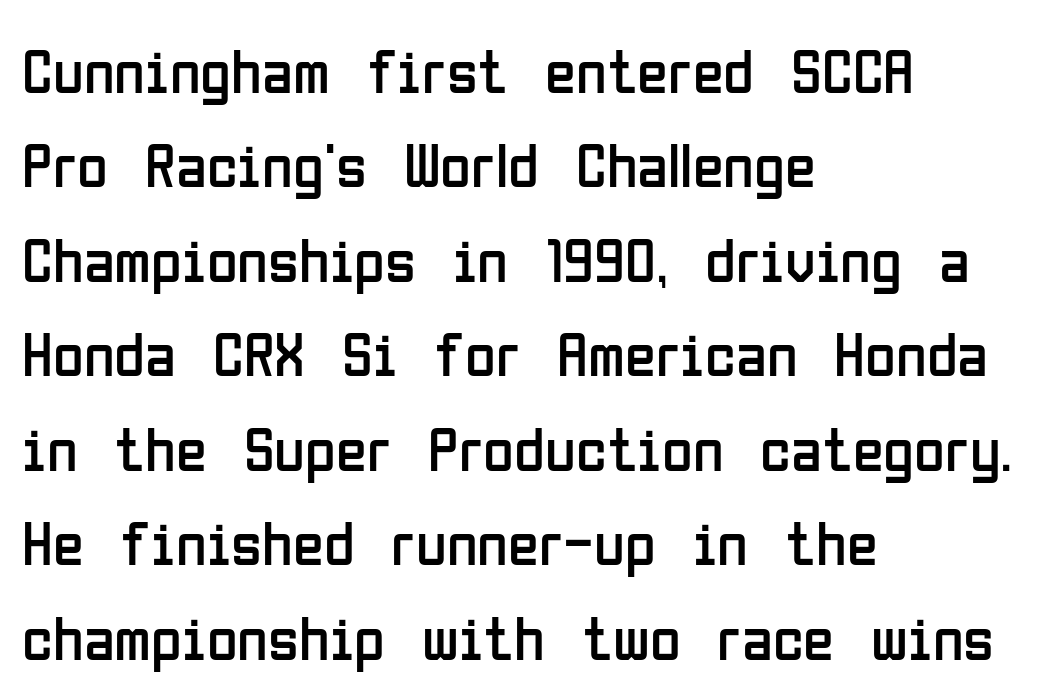
In terms of letterform style, serifs are entirely absent. The passage shown is typed in a proportional face where columns would drift. This sample uses plain, unmodified letter spacing. The strokes carry an ordinary text weight at most. Bare-footed words on every line.
